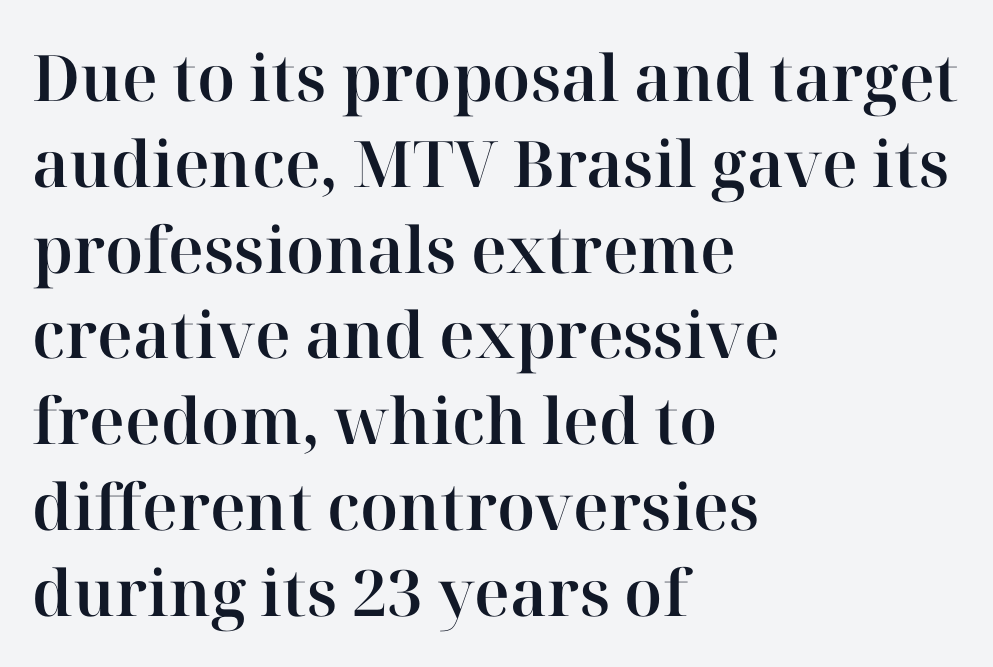
{"serif": "yes", "italic": "no", "width": "normal", "stroke_contrast": "high", "x_height": "medium", "monospaced": "no", "underline": "no", "align": "left", "line_spacing": "normal", "line_spacing_ratio": 1.34, "letter_spacing": "normal", "letter_spacing_em": 0.0, "glyph_px": 64}
